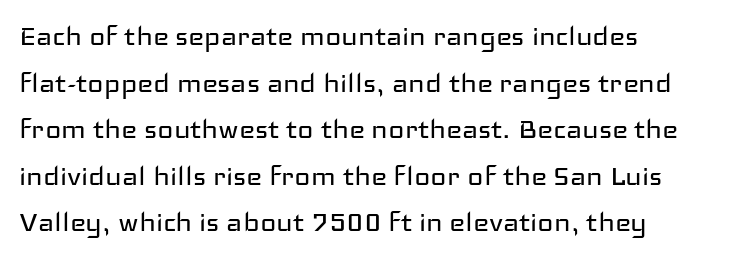
The image shows 34 px regular-weight, wide sans-serif type, upright; set left-aligned, normal line spacing (1.37x), normal letter spacing, not underlined; low stroke contrast and a medium x-height.
